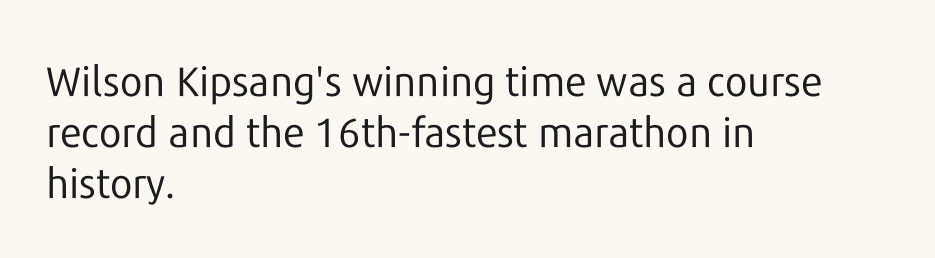
Q: Is the text bold? A: No.
Q: Is the text italic (slanted)? A: No, it is upright.
Q: Is the typeface a serif or a sans-serif typeface? A: Sans-serif.
Q: Is the text underlined? A: No.
Q: How is the paragraph aligned? A: Left-aligned.
Q: Is the spacing between letters normal or unusually wide? A: Normal.
Q: Is the spacing between lines tight, normal or loose? A: Normal.
Q: Width (condensed, normal, or wide)? A: Normal.
Q: Stroke contrast? A: Low.
Q: x-height? A: Medium.
Q: Monospaced? A: No.
